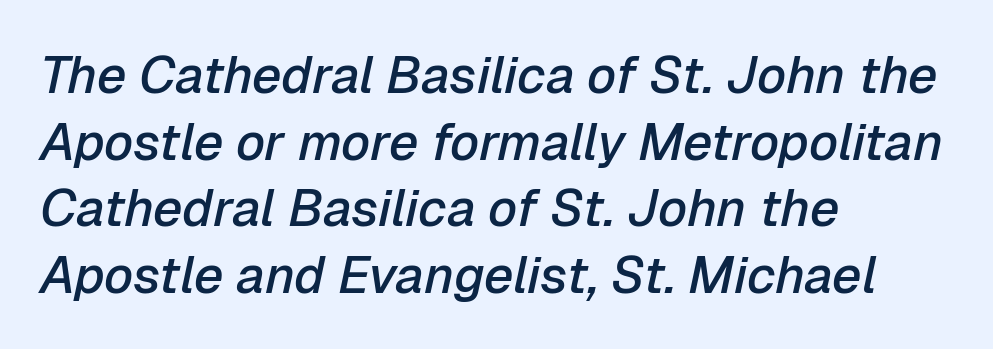
{"italic": "yes", "lean": "right", "slant_degrees": 12, "bold": "semi", "weight": "semibold", "width": "normal", "stroke_contrast": "low", "x_height": "medium", "monospaced": "no", "underline": "no", "align": "left", "line_spacing": "normal", "line_spacing_ratio": 1.28, "letter_spacing": "normal", "letter_spacing_em": 0.0, "glyph_px": 52}
